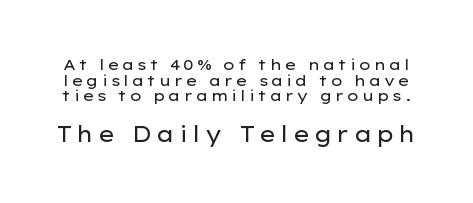
The image shows 22 px text type, upright; set tight line spacing (1.05x), not underlined; the second (bottom) block is 1.47x larger.
